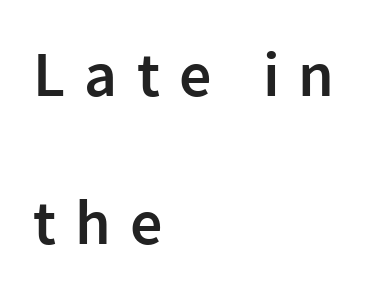
{"serif": "no", "italic": "no", "bold": "semi", "weight": "semibold", "width": "normal", "stroke_contrast": "low", "x_height": "medium", "monospaced": "no", "underline": "no", "align": "left", "line_spacing": "loose", "line_spacing_ratio": 2.32, "letter_spacing": "wide", "letter_spacing_em": 0.3, "glyph_px": 64}
